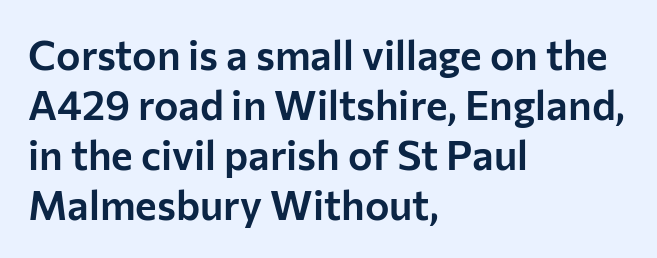
The image shows 41 px sans-serif type, upright; set left-aligned, line spacing 1.22x, normal letter spacing, not underlined; low stroke contrast and a medium x-height.
